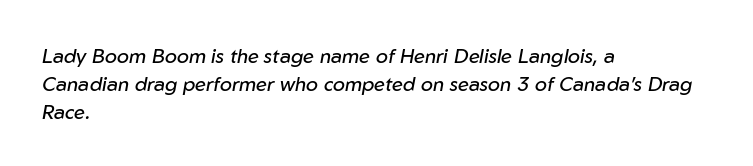
Does the copy run flush right? No — it runs flush left. The lines sit at an ordinary, default distance from one another. Emphasis-style slanted type is in use. Plain, unruled lines of type.
